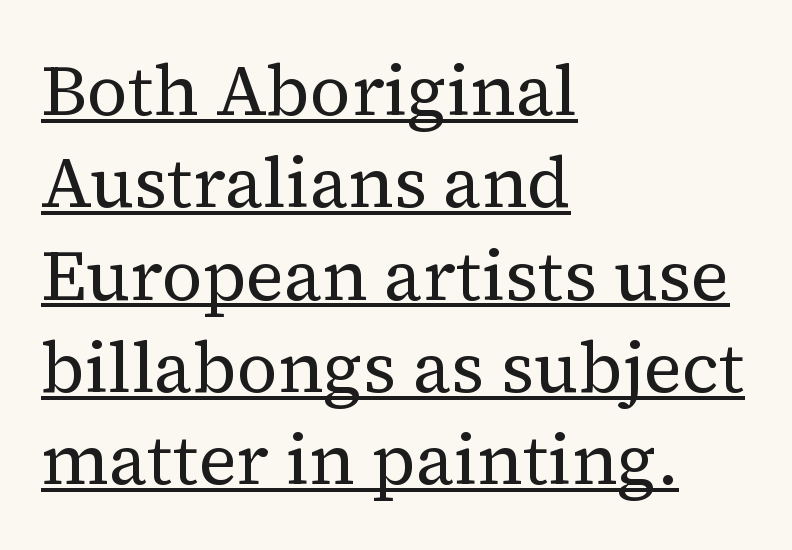
These lines are composed in type with serifs. This sample has the flowing, uneven cadence of proportional lettering. No chunkiness to these letters — they're not bold. The rendering uses a moderate line-height, typical for paragraphs.
